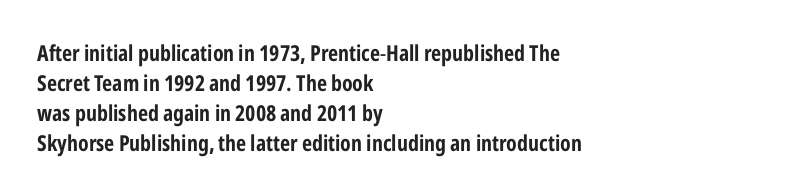
Decoration check: the copy has no underline. A roman cut, with each character standing at attention. The line-height multiplier appears to be the usual default. In CSS terms this would be text-align: left. Words appear dense and cohesive because spacing is normal.
